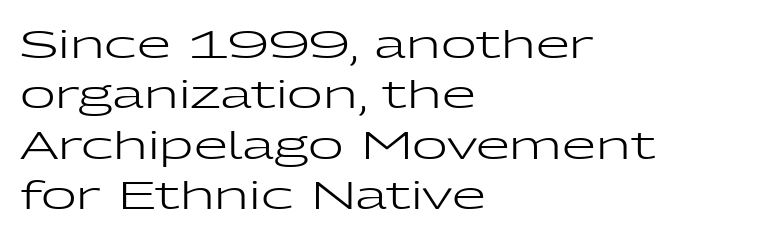
Letterform terminals end flat and unadorned throughout the passage. Characters follow at the spacing the type designer built in. Each row of text sits above clean, open space. Where is the straight margin? On the left.
